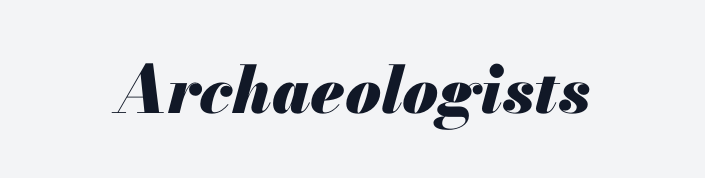
Q: Is the text bold? A: Yes.
Q: Is the text italic (slanted)? A: Yes, it leans right by about 13 degrees.
Q: Is the text underlined? A: No.
Q: Is the spacing between letters normal or unusually wide? A: Normal.
Q: Width (condensed, normal, or wide)? A: Normal.
Q: Stroke contrast? A: Medium.
Q: x-height? A: Small.
Q: Monospaced? A: No.
